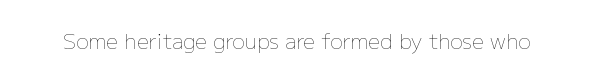
The image shows 21 px text type, upright; set normal letter spacing, not underlined.
